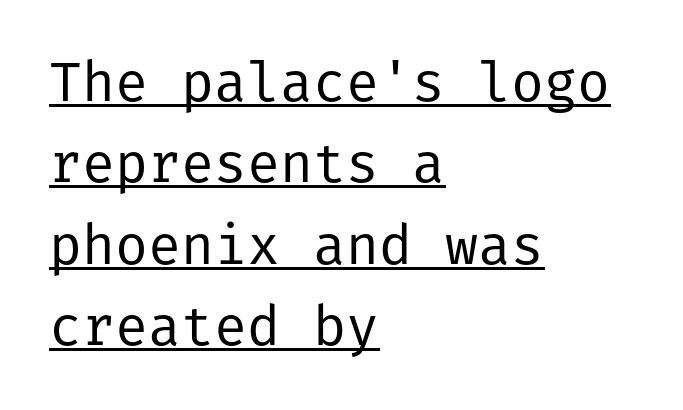
{"serif": "no", "italic": "no", "bold": "no", "weight": "regular", "width": "normal", "stroke_contrast": "low", "x_height": "medium", "underline": "yes", "align": "left", "line_spacing": "normal", "line_spacing_ratio": 1.48, "letter_spacing": "normal", "letter_spacing_em": 0.0, "glyph_px": 55}
